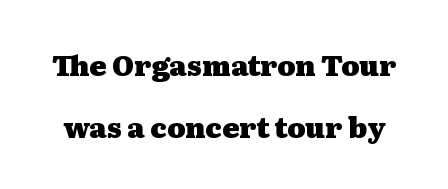
The image shows 28 px heavy, wide serif type, upright; set loose line spacing (2.2x), normal letter spacing, not underlined; medium stroke contrast and a medium x-height.
